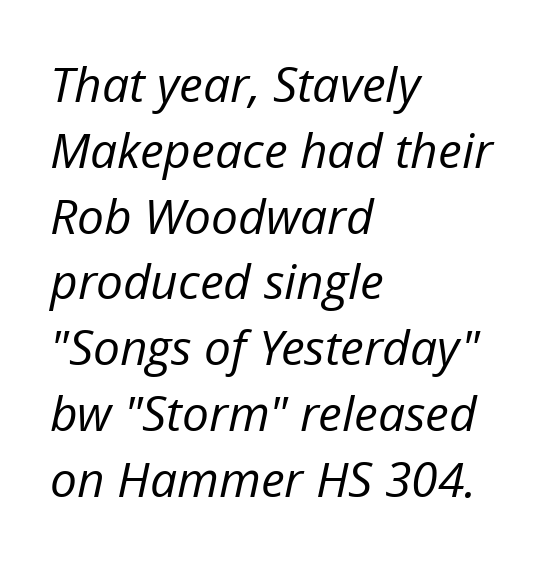
The image shows 48 px regular-weight type, italic (leaning right); set left-aligned, normal line spacing (1.37x), normal letter spacing, not underlined; low stroke contrast and a medium x-height.
